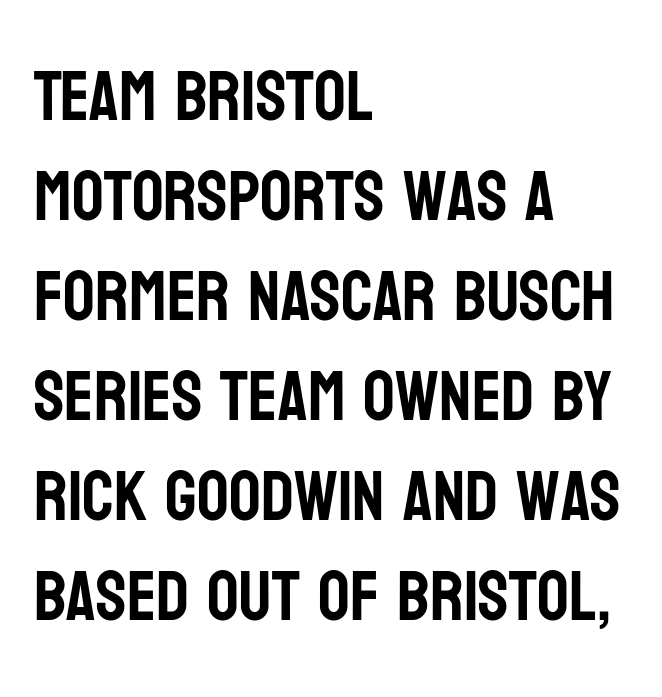
The image shows 70 px condensed sans-serif type, upright; set left-aligned, normal line spacing (1.43x), normal letter spacing, not underlined; low stroke contrast and a large x-height.
